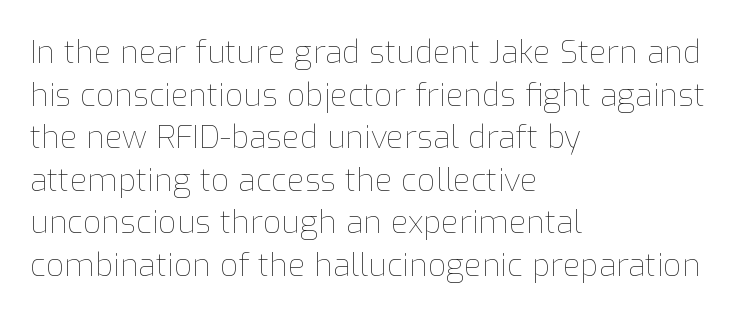
The image shows 32 px thin type, upright; set left-aligned, normal line spacing (1.33x), normal letter spacing, not underlined; low stroke contrast and a medium x-height.
